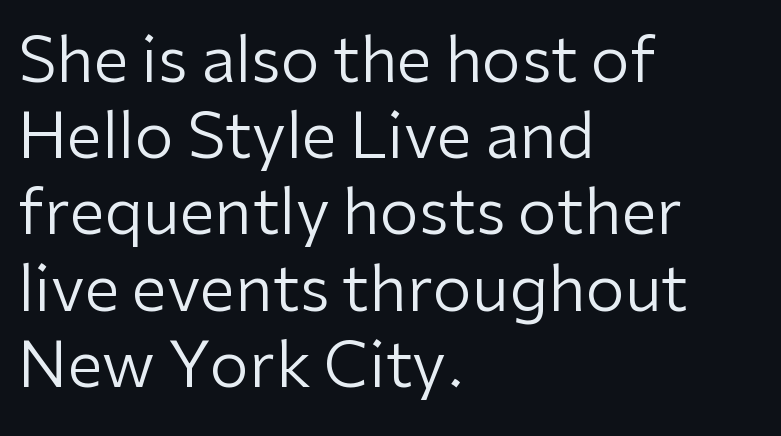
Q: Is the text bold? A: No.
Q: Is the text italic (slanted)? A: No, it is upright.
Q: Is the typeface a serif or a sans-serif typeface? A: Sans-serif.
Q: Is the text underlined? A: No.
Q: How is the paragraph aligned? A: Left-aligned.
Q: Is the spacing between letters normal or unusually wide? A: Normal.
Q: Width (condensed, normal, or wide)? A: Normal.
Q: Stroke contrast? A: Low.
Q: x-height? A: Medium.
Q: Monospaced? A: No.
